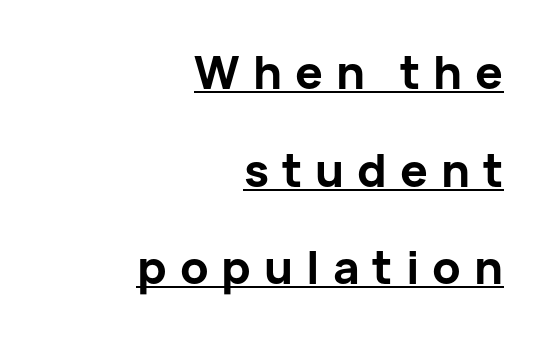
The image shows 46 px bold sans-serif type, upright; set right-aligned, loose line spacing (2.12x), unusually wide letter spacing (+0.28 em), underlined; low stroke contrast and a medium x-height.
